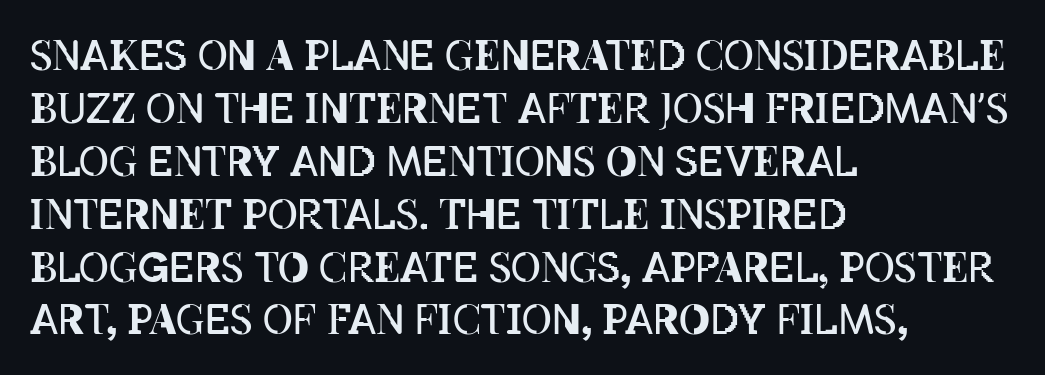
The area under the type is left untouched. These lines are rendered in a variable-pitch font. In CSS terms this would be text-align: left. Glyph-to-glyph distance matches everyday printed text.
